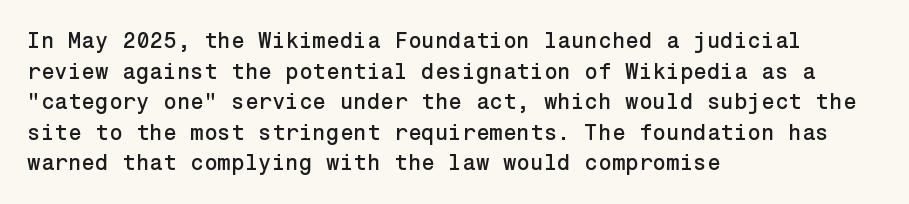
The image shows 22 px text type, upright; set left-aligned, normal line spacing (1.39x), normal letter spacing, not underlined.
